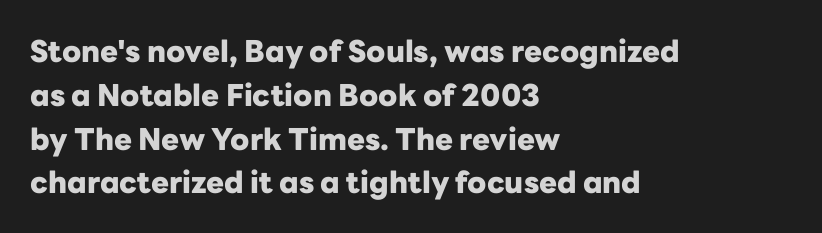
The text block is weighted toward the left margin, trailing off unevenly rightward. The letters carry no serifs — their stems end cleanly without finishing strokes. Horizontal bands of white between lines are of average thickness. Spacing verdict: proportional, widths tailored to each character. The typography opts for an upright posture over an oblique one.
